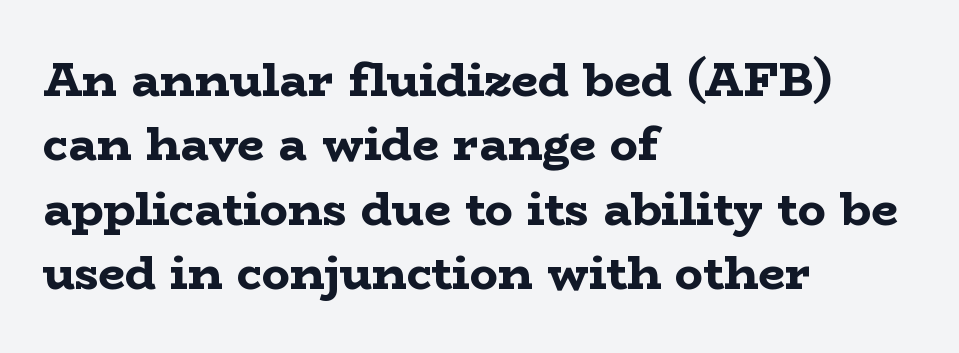
Nope, not italic — everything's standing straight. Which margin do the lines hug? The left one — the right edge is uneven. Spacing verdict: proportional, widths tailored to each character. Baseline-to-baseline distance is the conventional proportion of letter height.
